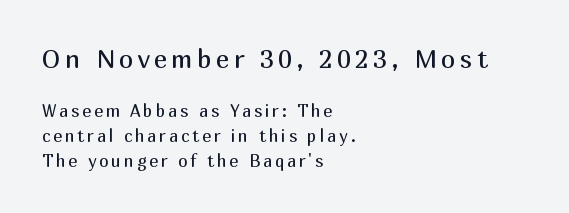
Q: Is the text bold? A: No.
Q: Is the text italic (slanted)? A: No, it is upright.
Q: Is the text underlined? A: No.
Q: How is the paragraph aligned? A: Left-aligned.
Q: Is the spacing between lines tight, normal or loose? A: Normal.
Q: Which block of text is set in a larger size, the first (top) or the second (bottom)? A: The first (top) one.
